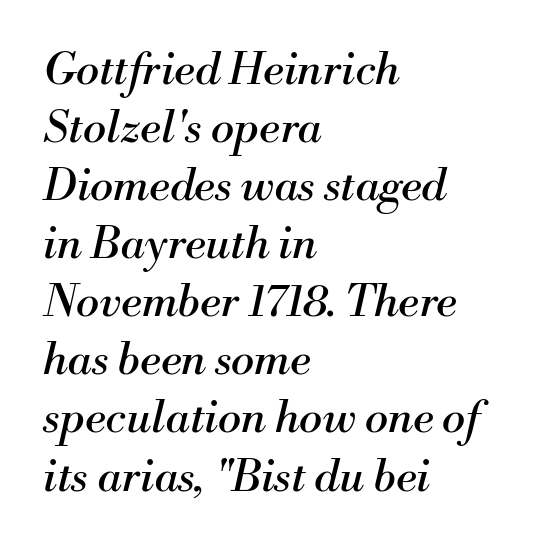
This rendering features lettering with no underline. Do the characters align in a grid? No, the font is proportional. The face used here is rendered with its standard letterfit. Does the lettering tilt? It does — this is italic. The typesetting does not lean heavy: it is not bold.
